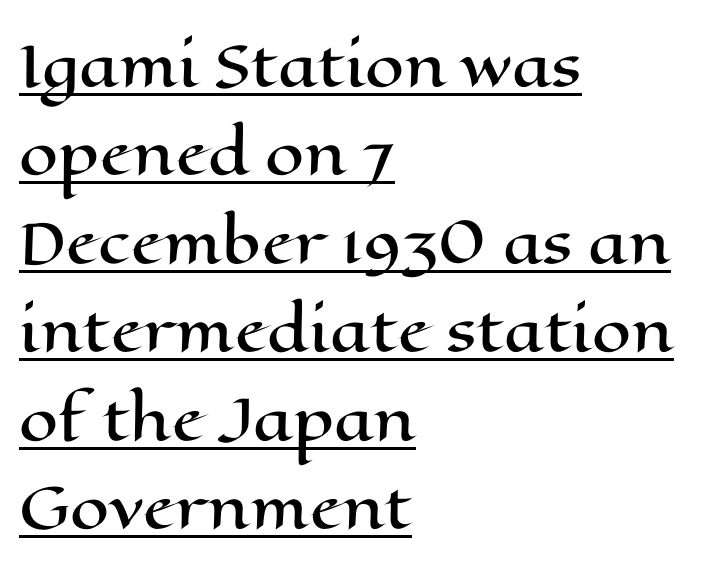
{"italic": "no", "width": "wide", "stroke_contrast": "high", "x_height": "medium", "monospaced": "no", "underline": "yes", "align": "left", "line_spacing": "normal", "line_spacing_ratio": 1.58, "letter_spacing": "normal", "letter_spacing_em": 0.0, "glyph_px": 56}
